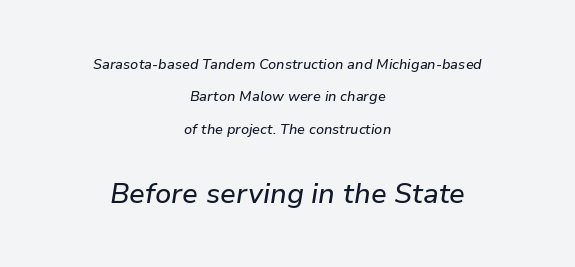
{"italic": "yes", "lean": "right", "slant_degrees": 9, "width": "normal", "stroke_contrast": "low", "x_height": "medium", "monospaced": "no", "underline": "no", "align": "center", "line_spacing": "loose", "line_spacing_ratio": 2.32, "letter_spacing": "normal", "letter_spacing_em": 0.0, "larger_block": "second", "size_ratio": 2.0, "glyph_px": 28}
